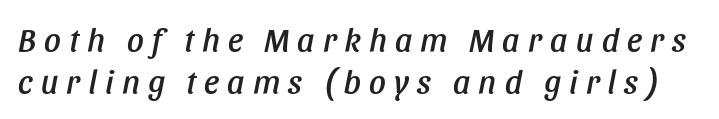
Type without underlining. The designer left line spacing at the default. Spacing verdict: proportional, widths tailored to each character. This rendering widens character spacing well past its baseline value.
